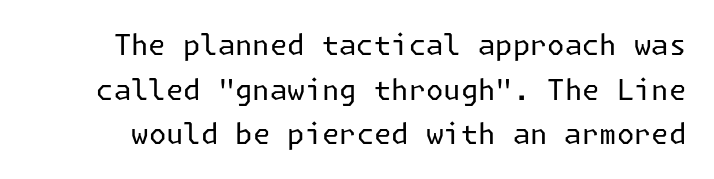
The image shows 28 px regular-weight sans-serif type, upright; set normal line spacing (1.59x), normal letter spacing, not underlined; low stroke contrast and a medium x-height.
